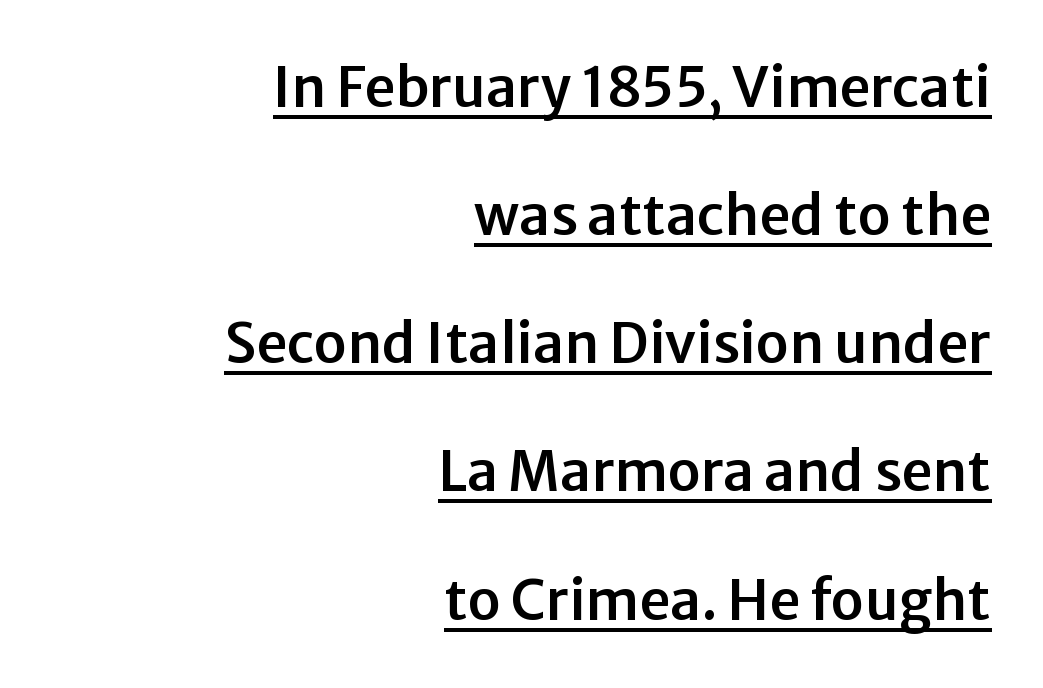
The image shows 55 px sans-serif type, upright; set right-aligned, loose line spacing (2.33x), normal letter spacing, underlined; low stroke contrast and a medium x-height.
